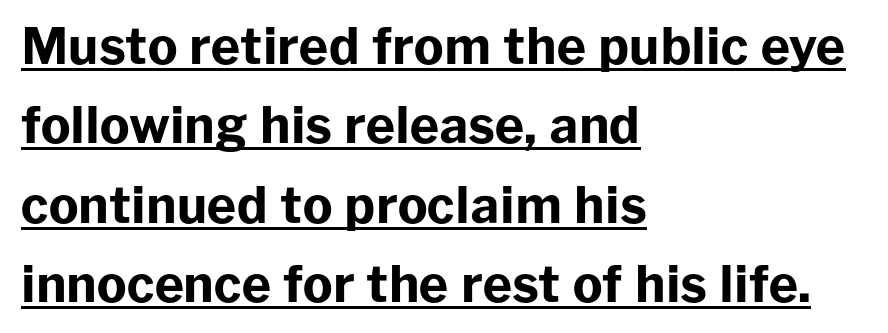
The image shows 50 px bold sans-serif type, upright; set left-aligned, normal line spacing (1.59x), normal letter spacing, underlined; low stroke contrast and a medium x-height.
